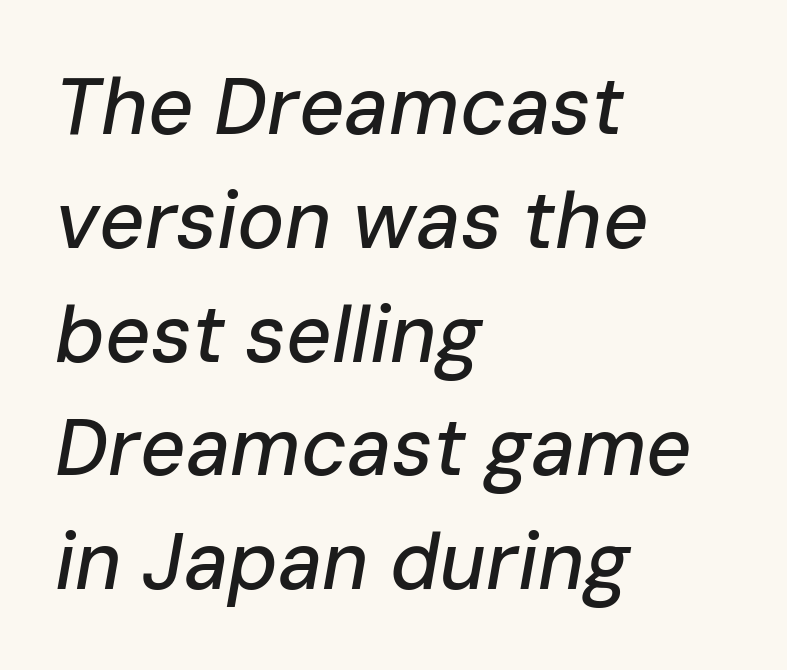
Q: Is the text italic (slanted)? A: Yes, it leans right by about 10 degrees.
Q: Is the text underlined? A: No.
Q: How is the paragraph aligned? A: Left-aligned.
Q: Is the spacing between letters normal or unusually wide? A: Normal.
Q: Is the spacing between lines tight, normal or loose? A: Normal.
Q: Width (condensed, normal, or wide)? A: Normal.
Q: Stroke contrast? A: Low.
Q: x-height? A: Medium.
Q: Monospaced? A: No.
